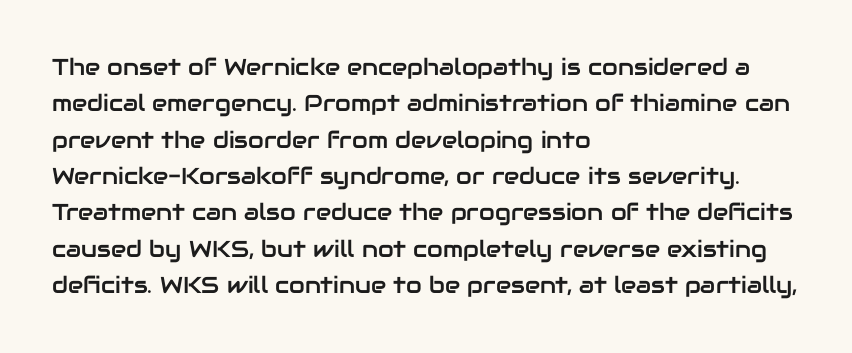
{"italic": "no", "underline": "no", "align": "left", "line_spacing": "normal", "line_spacing_ratio": 1.58, "letter_spacing": "normal", "letter_spacing_em": 0.0, "glyph_px": 23}
